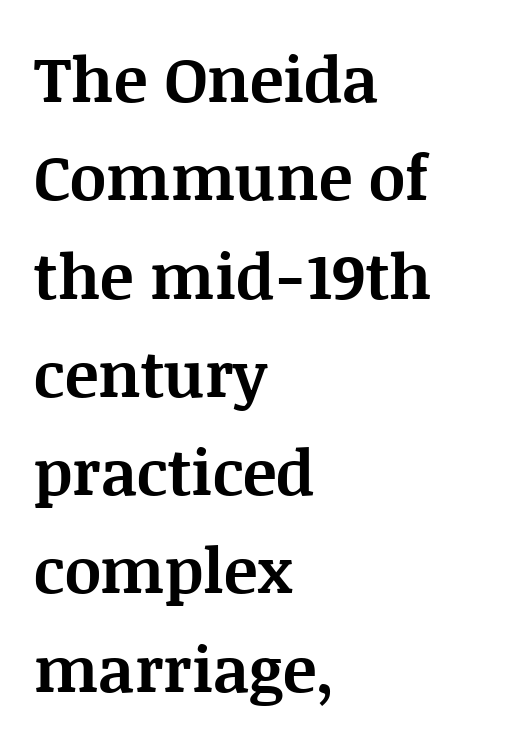
The image shows 63 px bold serif type, upright; set left-aligned, normal line spacing (1.56x), normal letter spacing, not underlined; medium stroke contrast and a large x-height.
